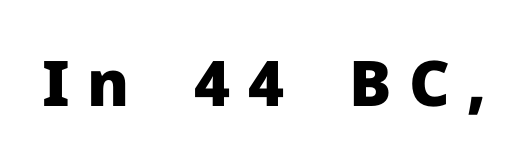
The image shows 63 px heavy sans-serif type, upright; set unusually wide letter spacing (+0.27 em), not underlined; low stroke contrast and a medium x-height.
